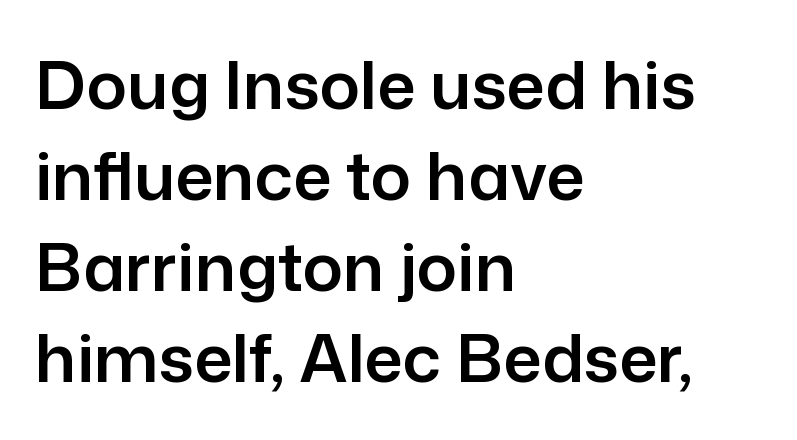
The image shows 67 px sans-serif type, upright; set left-aligned, normal line spacing (1.36x), normal letter spacing, not underlined; low stroke contrast and a medium x-height.
